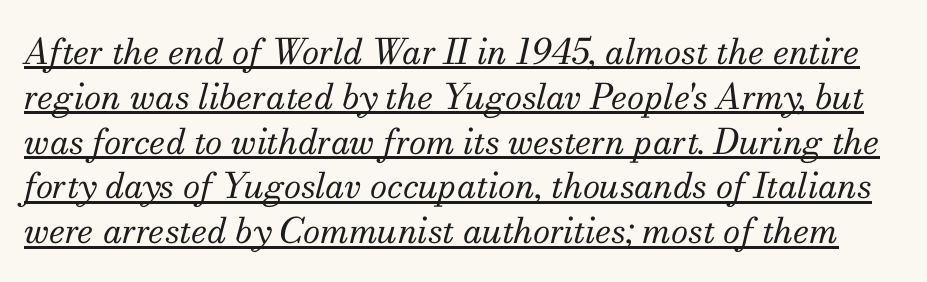
Q: Is the text bold? A: No.
Q: Is the text italic (slanted)? A: Yes, it leans right by about 13 degrees.
Q: Is the typeface a serif or a sans-serif typeface? A: Serif.
Q: Is the text underlined? A: Yes.
Q: Is the spacing between letters normal or unusually wide? A: Normal.
Q: Is the spacing between lines tight, normal or loose? A: Normal.
Q: Width (condensed, normal, or wide)? A: Normal.
Q: Stroke contrast? A: Medium.
Q: x-height? A: Small.
Q: Monospaced? A: No.
